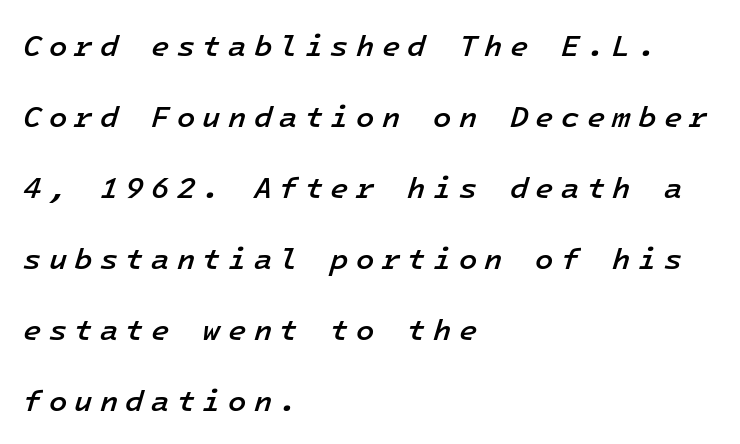
{"italic": "yes", "lean": "right", "slant_degrees": 16, "bold": "semi", "weight": "semibold", "width": "normal", "stroke_contrast": "low", "x_height": "medium", "monospaced": "yes", "underline": "no", "align": "left", "line_spacing": "loose", "line_spacing_ratio": 2.37, "letter_spacing": "wide", "letter_spacing_em": 0.24, "glyph_px": 30}
